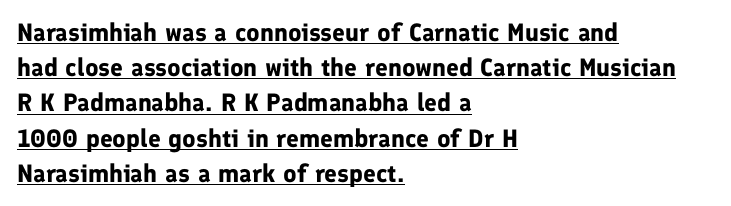
In CSS terms this would be text-align: left. Typographic density is high because the face is bold. The specimen includes a rule beneath the text block's lines. The rendering keeps characters at their native spacing. Posture: vertical.
